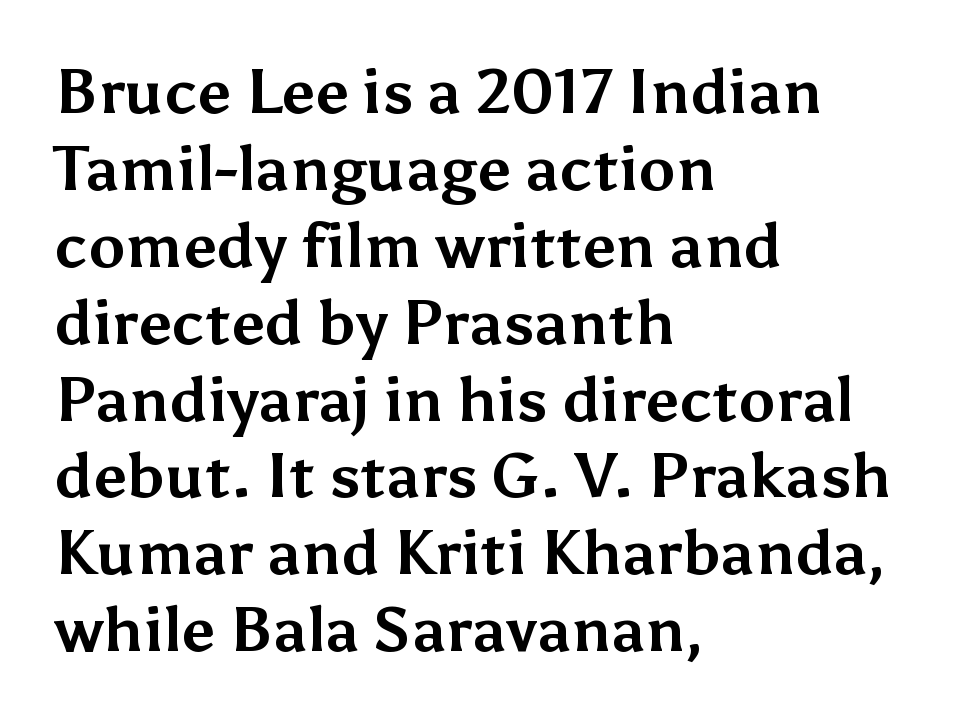
{"serif": "no", "italic": "no", "bold": "yes", "weight": "bold", "width": "normal", "stroke_contrast": "medium", "x_height": "medium", "monospaced": "no", "underline": "no", "align": "left", "line_spacing_ratio": 1.24, "letter_spacing": "normal", "letter_spacing_em": 0.0, "glyph_px": 62}
